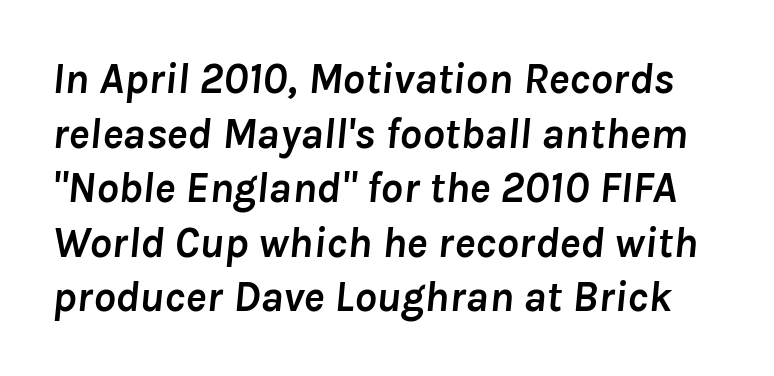
{"italic": "yes", "lean": "right", "slant_degrees": 8, "bold": "yes", "weight": "semibold", "width": "normal", "stroke_contrast": "low", "x_height": "medium", "monospaced": "no", "underline": "no", "line_spacing_ratio": 1.24, "letter_spacing": "normal", "letter_spacing_em": 0.0, "glyph_px": 44}
